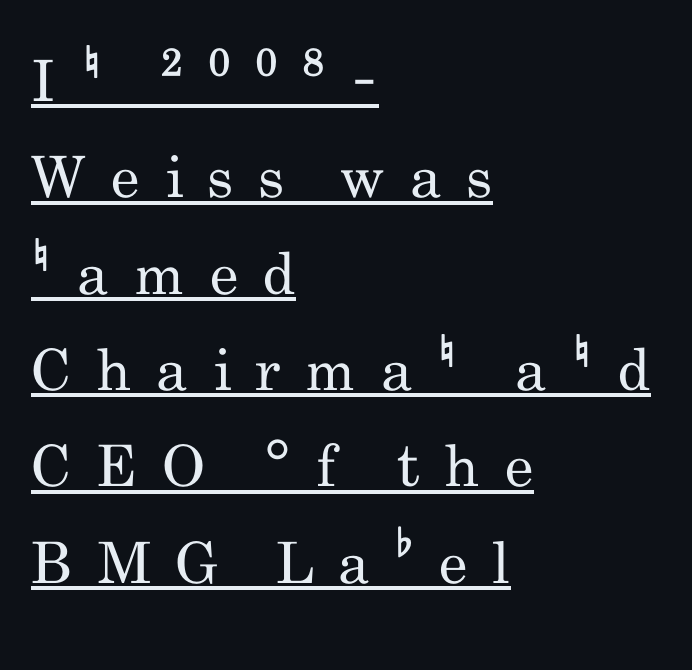
{"serif": "no", "italic": "no", "bold": "no", "weight": "regular", "width": "condensed", "stroke_contrast": "low", "x_height": "small", "monospaced": "no", "underline": "yes", "align": "left", "line_spacing": "normal", "line_spacing_ratio": 1.69, "letter_spacing": "wide", "letter_spacing_em": 0.43, "glyph_px": 57}
